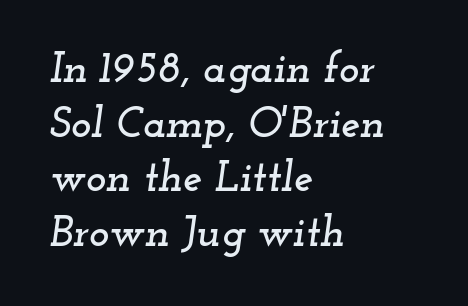
Q: Is the text italic (slanted)? A: Yes, it leans right by about 12 degrees.
Q: Is the typeface a serif or a sans-serif typeface? A: Serif.
Q: Is the text underlined? A: No.
Q: How is the paragraph aligned? A: Left-aligned.
Q: Is the spacing between letters normal or unusually wide? A: Normal.
Q: Is the spacing between lines tight, normal or loose? A: Normal.
Q: Width (condensed, normal, or wide)? A: Wide.
Q: Stroke contrast? A: Low.
Q: x-height? A: Small.
Q: Monospaced? A: No.
